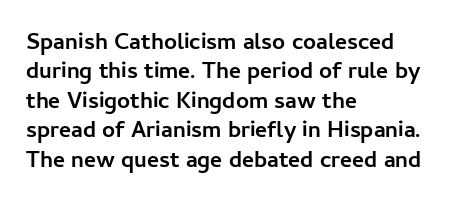
The image shows 23 px bold type, upright; set left-aligned, normal line spacing (1.28x), normal letter spacing, not underlined.
